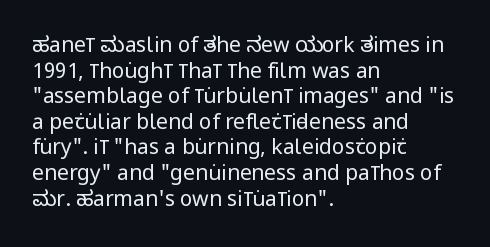
The image shows 21 px text type, upright; set left-aligned, line spacing 1.22x, normal letter spacing, not underlined.
